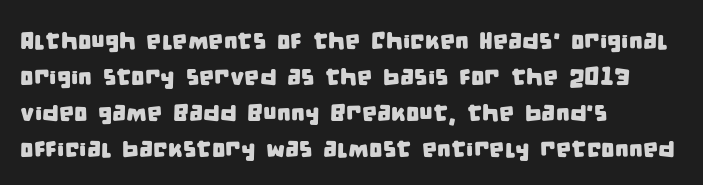
The space between consecutive lines is moderate. The typesetter chose a ragged-right arrangement here. Words appear dense and cohesive because spacing is normal. Letters rest on an invisible, unmarked baseline.
